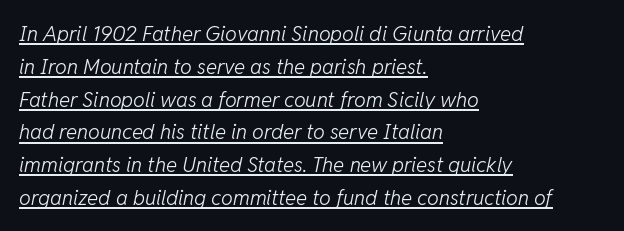
Compared with typical body copy, the letter spacing here is the same. Stems and bowls with no extra thickness — not bold. Characters are canted at an angle relative to the baseline's perpendicular. The rendering uses a moderate line-height, typical for paragraphs. Horizontally, the lines are justified to the leading edge only. The rendered words wear a rule along their underside.
